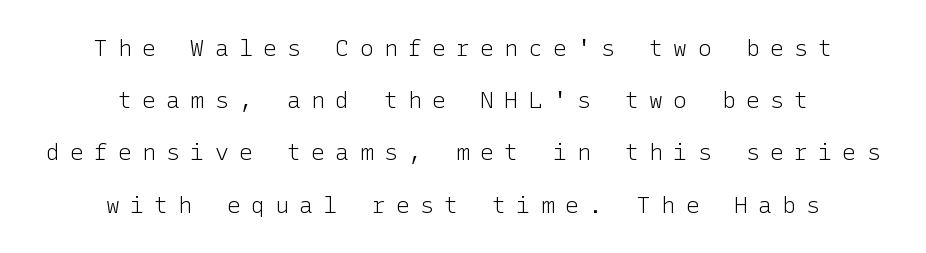
{"italic": "no", "bold": "no", "underline": "no", "align": "center", "line_spacing": "loose", "line_spacing_ratio": 2.27, "letter_spacing": "wide", "letter_spacing_em": 0.45, "glyph_px": 23}
